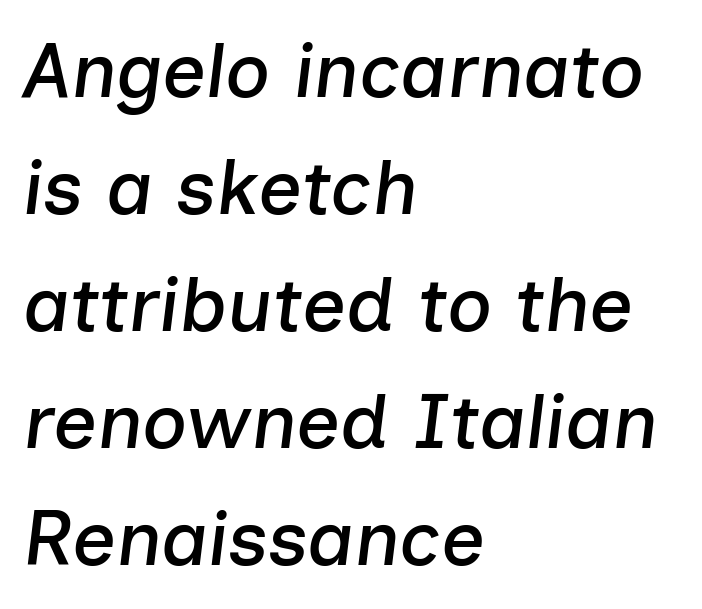
Q: Is the text italic (slanted)? A: Yes, it leans right by about 7 degrees.
Q: Is the text underlined? A: No.
Q: How is the paragraph aligned? A: Left-aligned.
Q: Is the spacing between letters normal or unusually wide? A: Normal.
Q: Is the spacing between lines tight, normal or loose? A: Normal.
Q: Width (condensed, normal, or wide)? A: Normal.
Q: Stroke contrast? A: Low.
Q: x-height? A: Medium.
Q: Monospaced? A: No.
